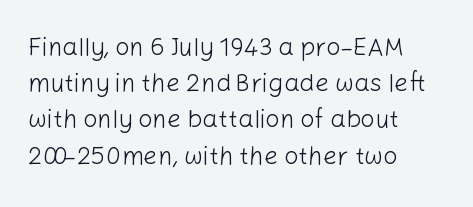
{"italic": "no", "bold": "no", "underline": "no", "align": "left", "line_spacing": "normal", "line_spacing_ratio": 1.45, "letter_spacing": "normal", "letter_spacing_em": 0.0, "glyph_px": 25}
